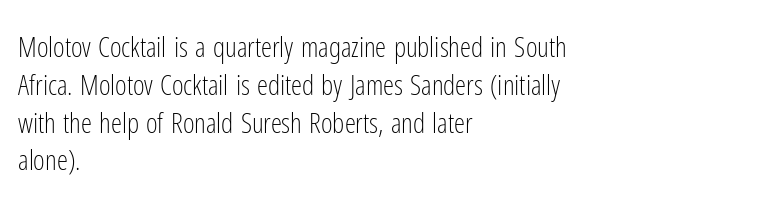
{"serif": "no", "italic": "no", "bold": "no", "weight": "light", "width": "condensed", "stroke_contrast": "low", "x_height": "medium", "monospaced": "no", "underline": "no", "align": "left", "line_spacing": "normal", "line_spacing_ratio": 1.35, "letter_spacing": "normal", "letter_spacing_em": 0.0, "glyph_px": 28}
